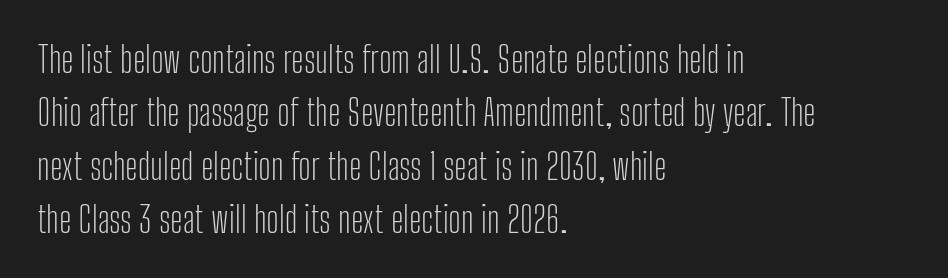
The image shows 36 px light, condensed sans-serif type, upright; set left-aligned, normal line spacing (1.48x), normal letter spacing, not underlined; low stroke contrast and a medium x-height.
